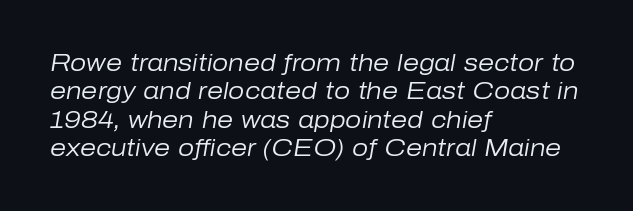
Q: Is the text bold? A: No.
Q: Is the text italic (slanted)? A: Yes, it leans right by about 10 degrees.
Q: Is the text underlined? A: No.
Q: How is the paragraph aligned? A: Left-aligned.
Q: Is the spacing between letters normal or unusually wide? A: Normal.
